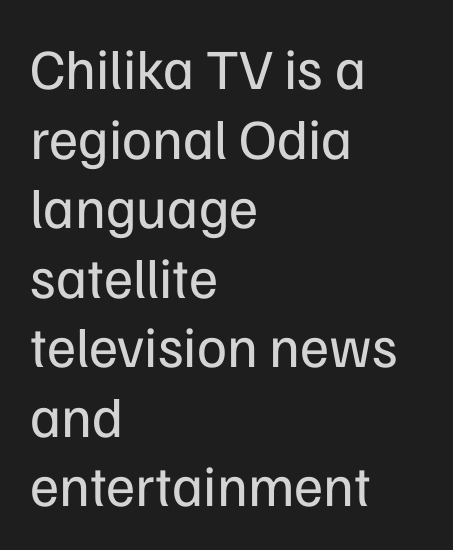
The image shows 57 px regular-weight sans-serif type, upright; set left-aligned, line spacing 1.22x, normal letter spacing, not underlined; low stroke contrast and a medium x-height.
